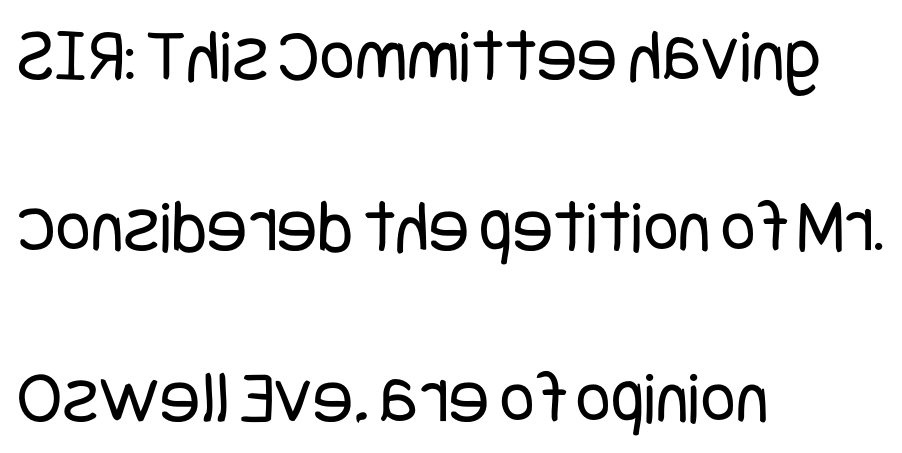
Q: Is the text bold? A: No.
Q: Is the text italic (slanted)? A: No, it is upright.
Q: Is the typeface a serif or a sans-serif typeface? A: Sans-serif.
Q: Is the text underlined? A: No.
Q: How is the paragraph aligned? A: Left-aligned.
Q: Is the spacing between letters normal or unusually wide? A: Normal.
Q: Is the spacing between lines tight, normal or loose? A: Loose.
Q: Width (condensed, normal, or wide)? A: Condensed.
Q: Stroke contrast? A: Low.
Q: x-height? A: Large.
